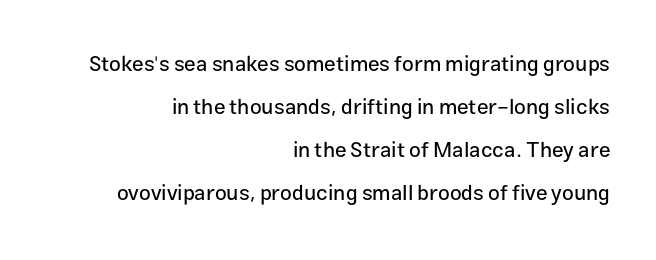
Q: Is the text italic (slanted)? A: No, it is upright.
Q: Is the text underlined? A: No.
Q: How is the paragraph aligned? A: Right-aligned.
Q: Is the spacing between letters normal or unusually wide? A: Normal.
Q: Is the spacing between lines tight, normal or loose? A: Loose.
